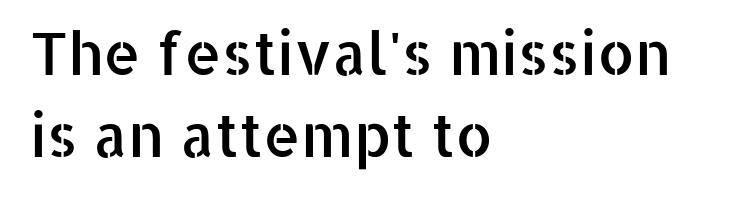
{"serif": "no", "italic": "no", "width": "normal", "stroke_contrast": "low", "x_height": "medium", "monospaced": "no", "underline": "no", "align": "left", "line_spacing": "normal", "line_spacing_ratio": 1.39, "letter_spacing": "normal", "letter_spacing_em": 0.0, "glyph_px": 59}
